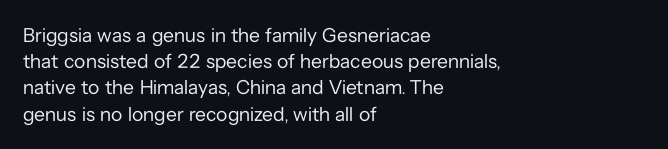
No chunkiness to these letters — they're not bold. Alignment: flush left. Do the letters lean? They stand straight. Horizontal bands of white between lines are of average thickness. Has an underline been added? It has not. Is the letter spacing exaggerated? No — it looks like the ordinary default.
